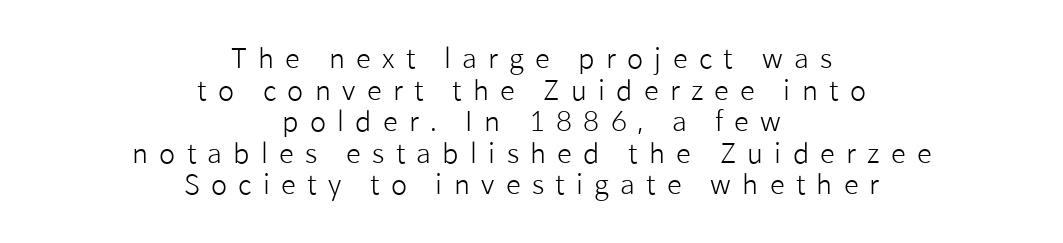
The image shows 27 px text type, upright; set centered, line spacing 1.17x, unusually wide letter spacing (+0.42 em), not underlined.
